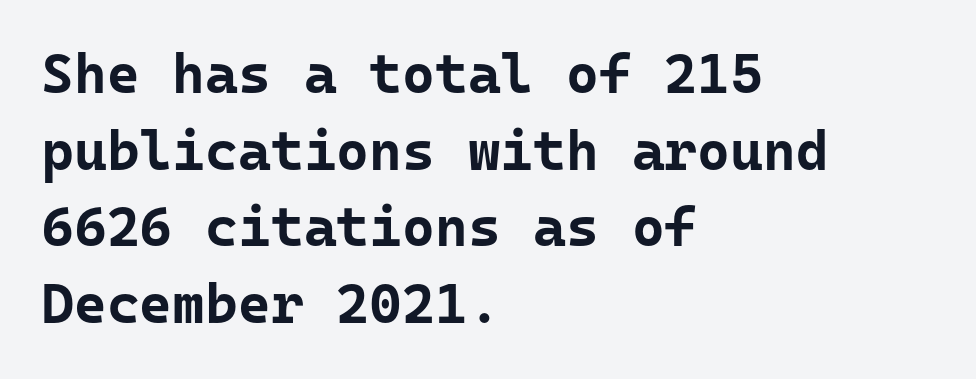
The glyphs are unaccompanied by any horizontal stroke below them. I'd describe the lettering as bold — thick and assertive. The face used here is monospaced, like something from a code editor. This rendering uses left alignment, leaving the right contour irregular. What stands out about the letter spacing? Nothing — it is the standard amount.
